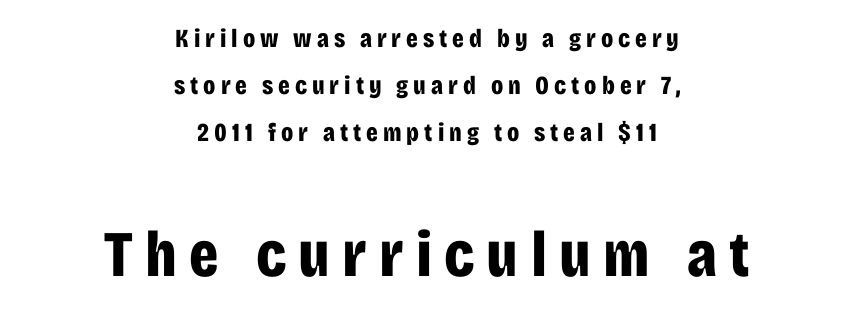
The paragraph has two soft edges and a firm central axis. Proportional: the letters do not fall into vertical columns. I'd describe the lettering as bold — thick and assertive. Is the lower block the larger one? Yes — the lower block carries the bigger type. These lines were composed using upright roman letters.
